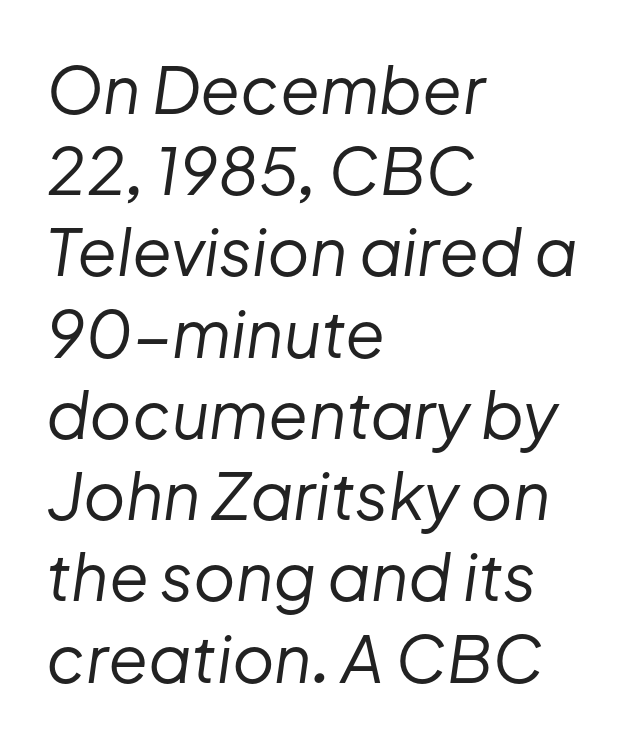
{"italic": "yes", "lean": "right", "slant_degrees": 8, "bold": "no", "weight": "regular", "width": "normal", "stroke_contrast": "low", "x_height": "medium", "monospaced": "no", "underline": "no", "align": "left", "line_spacing": "normal", "line_spacing_ratio": 1.25, "letter_spacing": "normal", "letter_spacing_em": 0.0, "glyph_px": 65}
